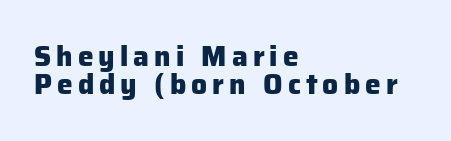
Q: Is the text bold? A: Yes.
Q: Is the text italic (slanted)? A: No, it is upright.
Q: Is the typeface a serif or a sans-serif typeface? A: Sans-serif.
Q: Is the text underlined? A: No.
Q: How is the paragraph aligned? A: Left-aligned.
Q: Is the spacing between lines tight, normal or loose? A: Tight.
Q: Width (condensed, normal, or wide)? A: Normal.
Q: Stroke contrast? A: Low.
Q: x-height? A: Medium.
Q: Monospaced? A: No.
